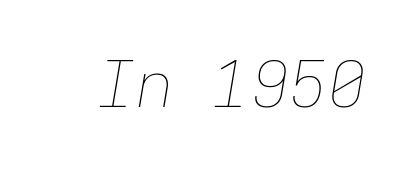
{"italic": "yes", "lean": "right", "slant_degrees": 9, "bold": "no", "weight": "thin", "width": "normal", "stroke_contrast": "low", "x_height": "medium", "monospaced": "yes", "underline": "no", "letter_spacing": "normal", "letter_spacing_em": 0.0, "glyph_px": 64}
